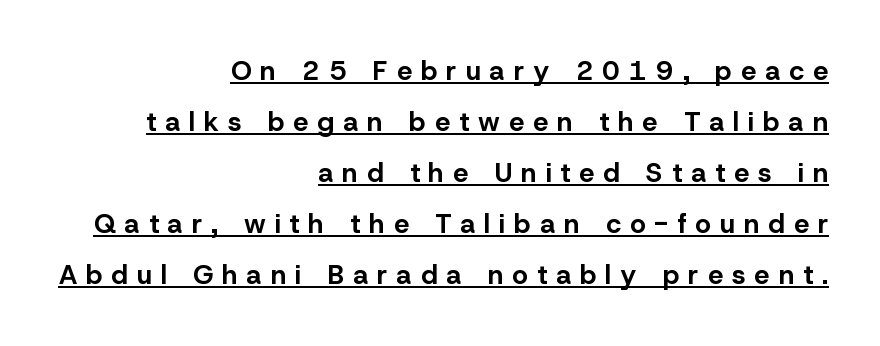
You can tell it's not italic because the verticals are truly vertical. Summary of weight: heavy, a full bold. Somebody hit Ctrl+U on this one — the words are underlined. The passage is arranged like a letterhead date or caption credit — flush right. There is plenty of visible air inserted between adjacent glyphs.
